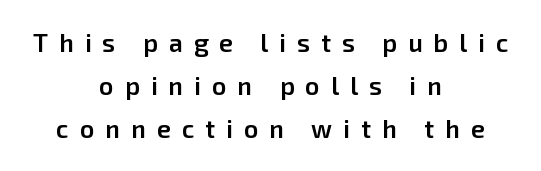
Q: Is the text bold? A: Semi-bold.
Q: Is the text italic (slanted)? A: No, it is upright.
Q: Is the text underlined? A: No.
Q: How is the paragraph aligned? A: Centered.
Q: Is the spacing between letters normal or unusually wide? A: Unusually wide.
